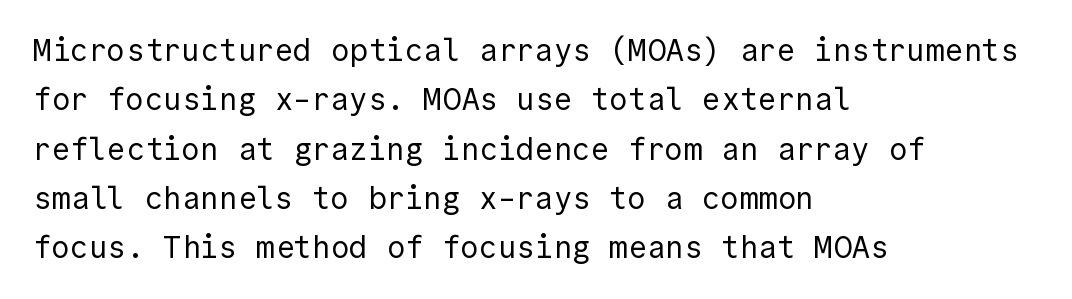
{"serif": "no", "italic": "no", "bold": "no", "weight": "regular", "width": "normal", "x_height": "medium", "underline": "no", "align": "left", "line_spacing": "normal", "line_spacing_ratio": 1.59, "letter_spacing": "normal", "letter_spacing_em": 0.0, "glyph_px": 31}
